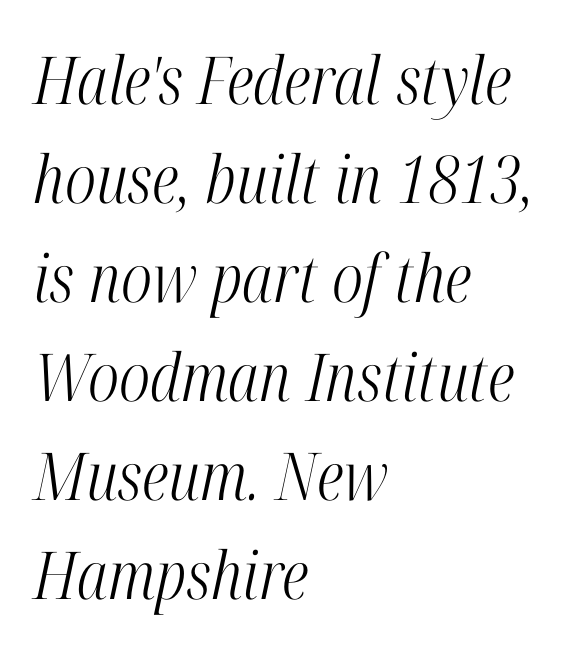
Type without underlining. Which margin do the lines hug? The left one — the right edge is uneven. Yep, those are serifs on the letters. Slant detected: the letters are inclined.
